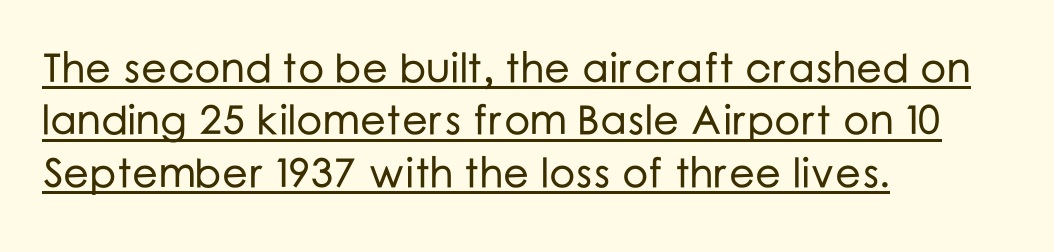
The image shows 41 px sans-serif type, upright; set left-aligned, normal line spacing (1.28x), normal letter spacing, underlined; low stroke contrast and a medium x-height.
